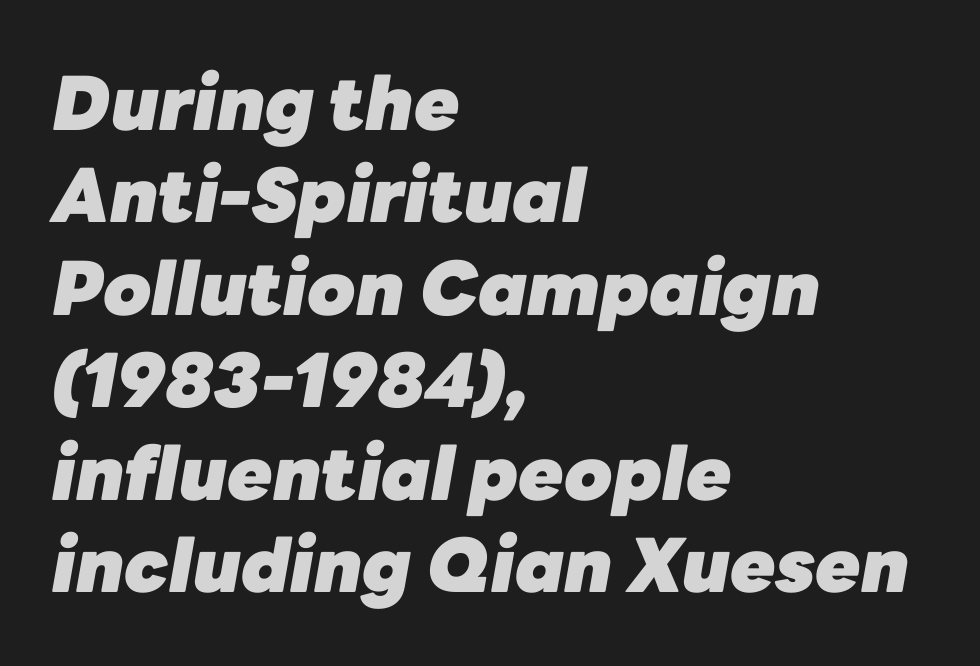
Q: Is the text bold? A: Yes.
Q: Is the text italic (slanted)? A: Yes, it leans right by about 10 degrees.
Q: Is the text underlined? A: No.
Q: How is the paragraph aligned? A: Left-aligned.
Q: Is the spacing between letters normal or unusually wide? A: Normal.
Q: Is the spacing between lines tight, normal or loose? A: Normal.
Q: Width (condensed, normal, or wide)? A: Normal.
Q: Stroke contrast? A: Low.
Q: x-height? A: Medium.
Q: Monospaced? A: No.
